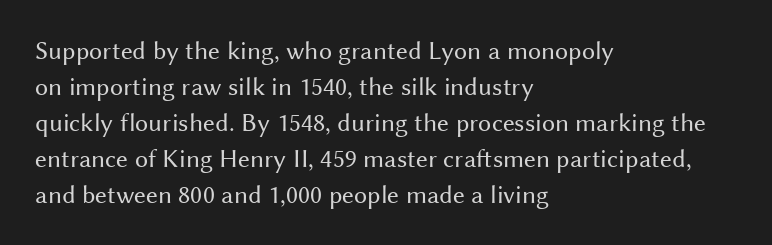
{"italic": "no", "bold": "no", "underline": "no", "align": "left", "line_spacing": "normal", "line_spacing_ratio": 1.38, "letter_spacing": "normal", "letter_spacing_em": 0.0, "glyph_px": 26}
